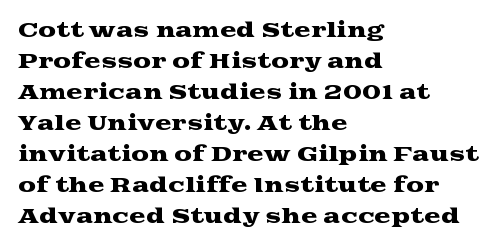
Q: Is the text italic (slanted)? A: No, it is upright.
Q: Is the text underlined? A: No.
Q: How is the paragraph aligned? A: Left-aligned.
Q: Is the spacing between letters normal or unusually wide? A: Normal.
Q: Is the spacing between lines tight, normal or loose? A: Normal.
